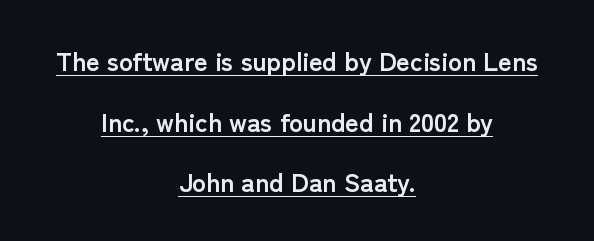
Q: Is the text bold? A: Yes.
Q: Is the text italic (slanted)? A: No, it is upright.
Q: Is the text underlined? A: Yes.
Q: How is the paragraph aligned? A: Centered.
Q: Is the spacing between letters normal or unusually wide? A: Normal.
Q: Is the spacing between lines tight, normal or loose? A: Loose.
